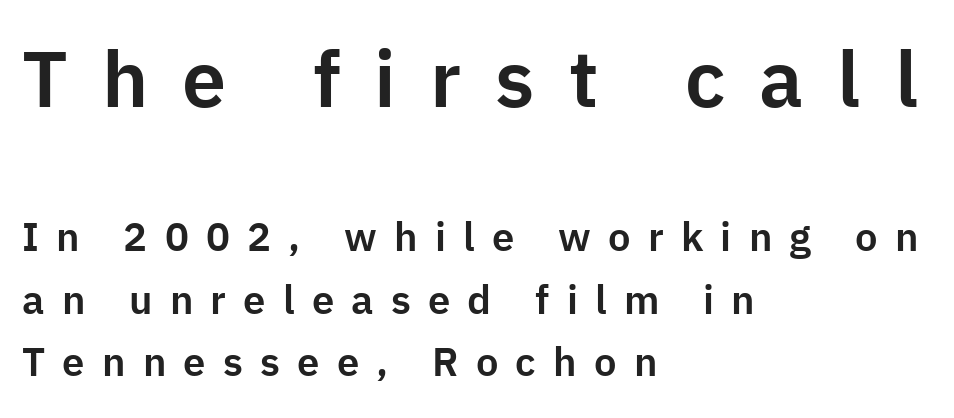
Q: Is the text italic (slanted)? A: No, it is upright.
Q: Is the typeface a serif or a sans-serif typeface? A: Sans-serif.
Q: Is the text underlined? A: No.
Q: How is the paragraph aligned? A: Left-aligned.
Q: Is the spacing between letters normal or unusually wide? A: Unusually wide.
Q: Is the spacing between lines tight, normal or loose? A: Normal.
Q: Which block of text is set in a larger size, the first (top) or the second (bottom)? A: The first (top) one.
Q: Width (condensed, normal, or wide)? A: Normal.
Q: Stroke contrast? A: Low.
Q: x-height? A: Medium.
Q: Monospaced? A: No.
